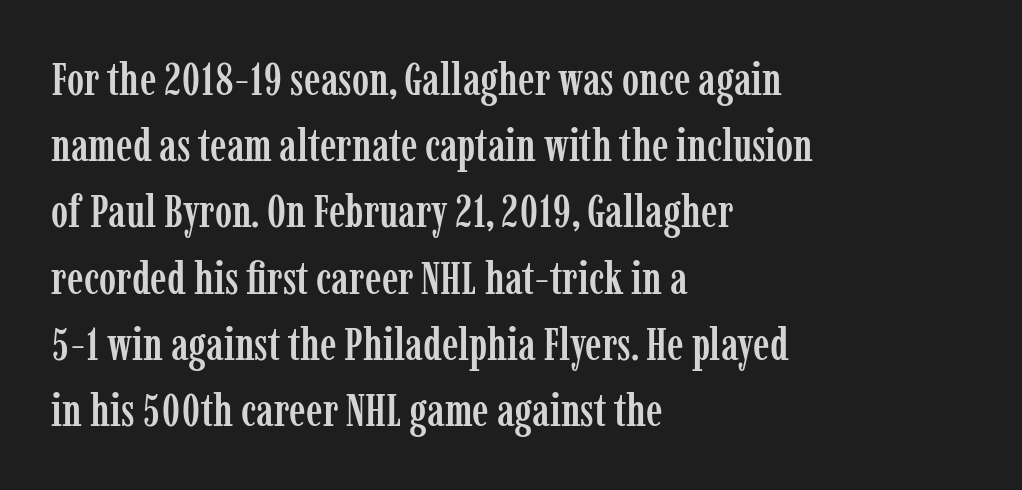
{"serif": "yes", "italic": "no", "width": "condensed", "stroke_contrast": "low", "x_height": "medium", "monospaced": "no", "underline": "no", "align": "left", "line_spacing": "normal", "line_spacing_ratio": 1.44, "letter_spacing": "normal", "letter_spacing_em": 0.0, "glyph_px": 46}
